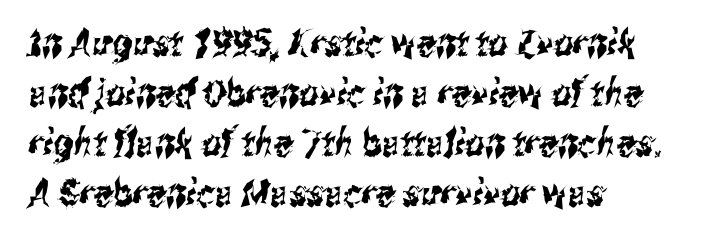
Q: Is the typeface a serif or a sans-serif typeface? A: Sans-serif.
Q: Is the text underlined? A: No.
Q: How is the paragraph aligned? A: Left-aligned.
Q: Is the spacing between letters normal or unusually wide? A: Normal.
Q: Is the spacing between lines tight, normal or loose? A: Normal.
Q: Width (condensed, normal, or wide)? A: Condensed.
Q: Stroke contrast? A: Medium.
Q: x-height? A: Medium.
Q: Monospaced? A: No.
